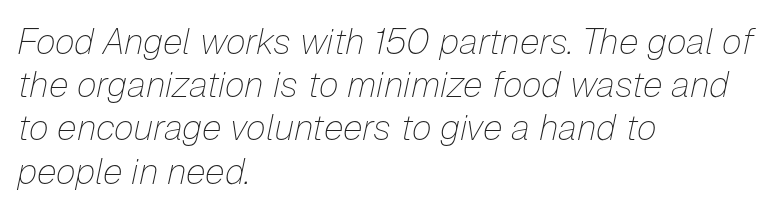
Do the characters align in a grid? No, the font is proportional. Is the block centered? No — it sits flush against the left margin. The passage shown leans; its letterforms are oblique. The foot of each line stays bare and open. The line texture is even and compact thanks to regular tracking. No letter is thick-stroked: the sample isn't bold.
